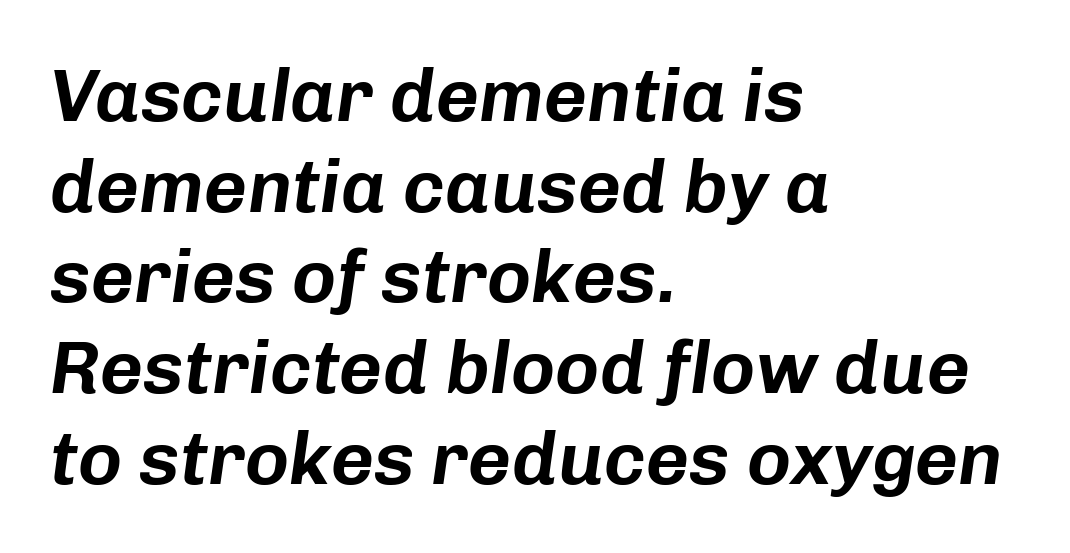
The image shows 75 px text type, italic (leaning right); set left-aligned, line spacing 1.21x, normal letter spacing, not underlined; low stroke contrast and a medium x-height.
